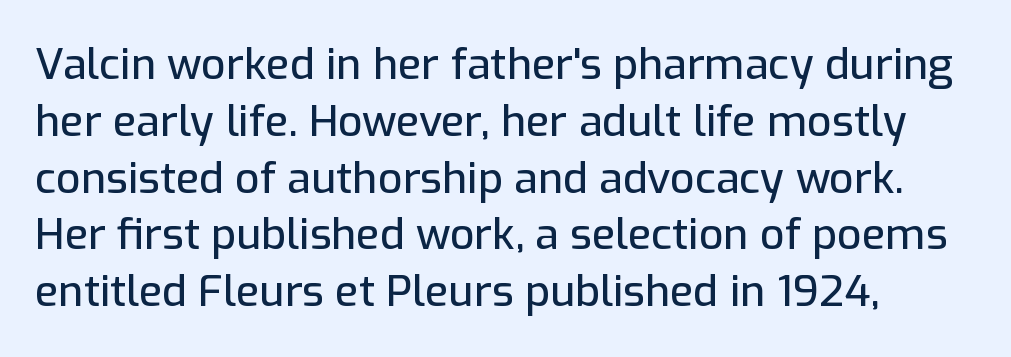
The image shows 43 px sans-serif type, upright; set left-aligned, normal line spacing (1.32x), normal letter spacing, not underlined; low stroke contrast and a medium x-height.
